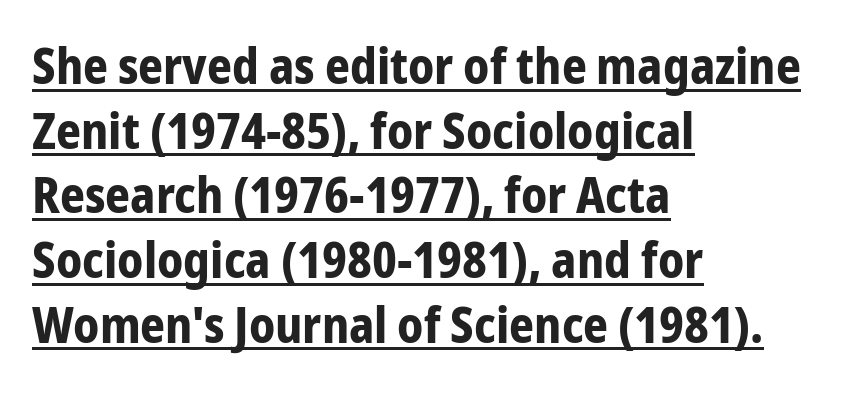
{"serif": "no", "italic": "no", "bold": "yes", "weight": "bold", "width": "condensed", "stroke_contrast": "low", "x_height": "medium", "monospaced": "no", "underline": "yes", "align": "left", "line_spacing": "normal", "line_spacing_ratio": 1.32, "letter_spacing": "normal", "letter_spacing_em": 0.0, "glyph_px": 49}
